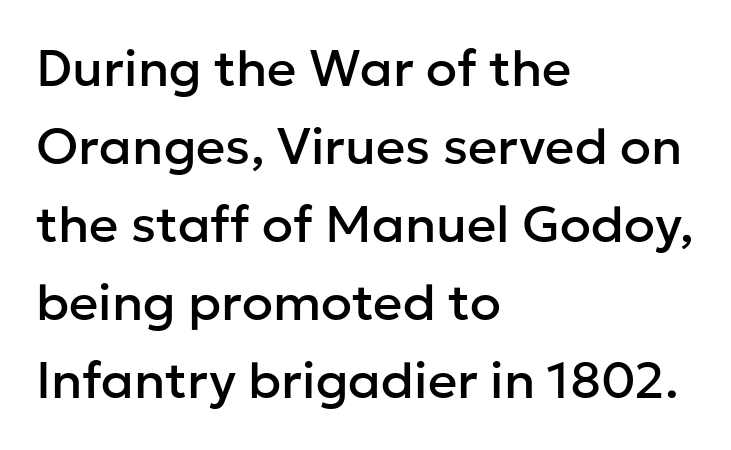
Q: Is the text italic (slanted)? A: No, it is upright.
Q: Is the typeface a serif or a sans-serif typeface? A: Sans-serif.
Q: Is the text underlined? A: No.
Q: How is the paragraph aligned? A: Left-aligned.
Q: Is the spacing between letters normal or unusually wide? A: Normal.
Q: Is the spacing between lines tight, normal or loose? A: Normal.
Q: Width (condensed, normal, or wide)? A: Normal.
Q: Stroke contrast? A: Low.
Q: x-height? A: Medium.
Q: Monospaced? A: No.
